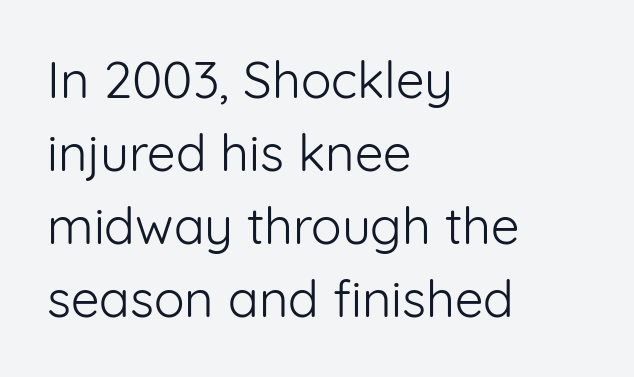
Q: Is the text bold? A: No.
Q: Is the text italic (slanted)? A: No, it is upright.
Q: Is the typeface a serif or a sans-serif typeface? A: Sans-serif.
Q: Is the text underlined? A: No.
Q: How is the paragraph aligned? A: Left-aligned.
Q: Is the spacing between letters normal or unusually wide? A: Normal.
Q: Is the spacing between lines tight, normal or loose? A: Normal.
Q: Width (condensed, normal, or wide)? A: Normal.
Q: Stroke contrast? A: Low.
Q: x-height? A: Medium.
Q: Monospaced? A: No.
